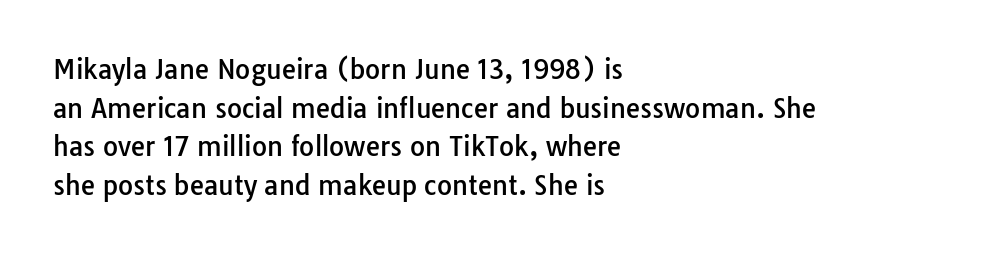
{"italic": "no", "underline": "no", "align": "left", "line_spacing": "normal", "line_spacing_ratio": 1.49, "letter_spacing": "normal", "letter_spacing_em": 0.0, "glyph_px": 26}
